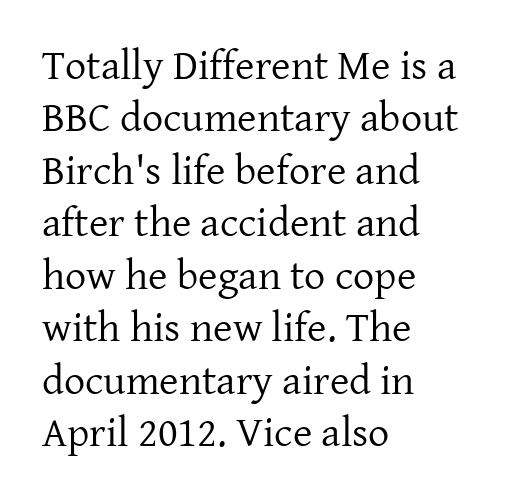
{"serif": "yes", "italic": "no", "bold": "no", "weight": "regular", "width": "normal", "stroke_contrast": "low", "x_height": "medium", "monospaced": "no", "underline": "no", "align": "left", "line_spacing": "normal", "line_spacing_ratio": 1.25, "letter_spacing": "normal", "letter_spacing_em": 0.0, "glyph_px": 42}
